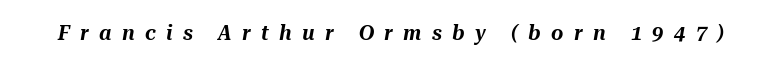
Q: Is the text italic (slanted)? A: Yes, it leans right by about 10 degrees.
Q: Is the text underlined? A: No.
Q: Is the spacing between letters normal or unusually wide? A: Unusually wide.
